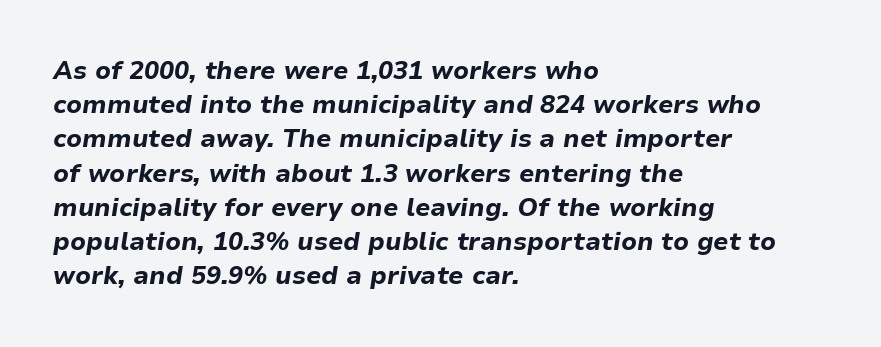
{"italic": "yes", "lean": "right", "slant_degrees": 9, "bold": "yes", "underline": "no", "align": "left", "line_spacing": "normal", "line_spacing_ratio": 1.37, "letter_spacing": "normal", "letter_spacing_em": 0.0, "glyph_px": 25}
